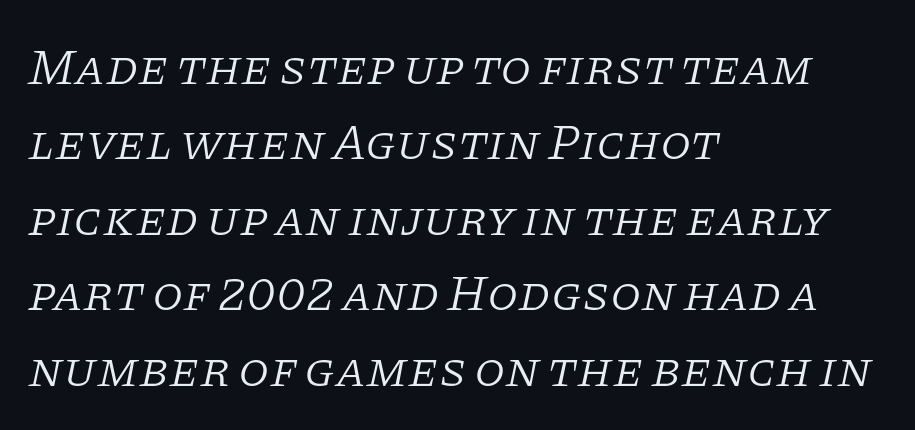
The image shows 50 px light serif type, italic (leaning right); set left-aligned, normal line spacing (1.51x), normal letter spacing, not underlined; low stroke contrast and a large x-height.
